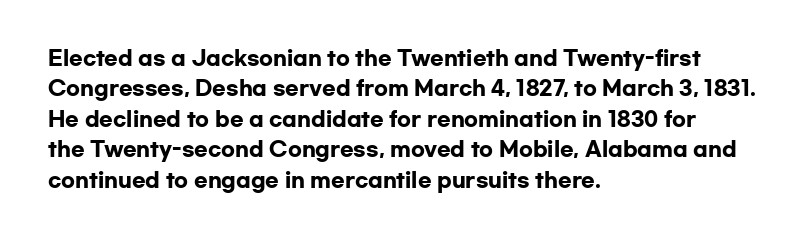
Q: Is the text bold? A: Yes.
Q: Is the text italic (slanted)? A: No, it is upright.
Q: Is the text underlined? A: No.
Q: How is the paragraph aligned? A: Left-aligned.
Q: Is the spacing between letters normal or unusually wide? A: Normal.
Q: Is the spacing between lines tight, normal or loose? A: Normal.
